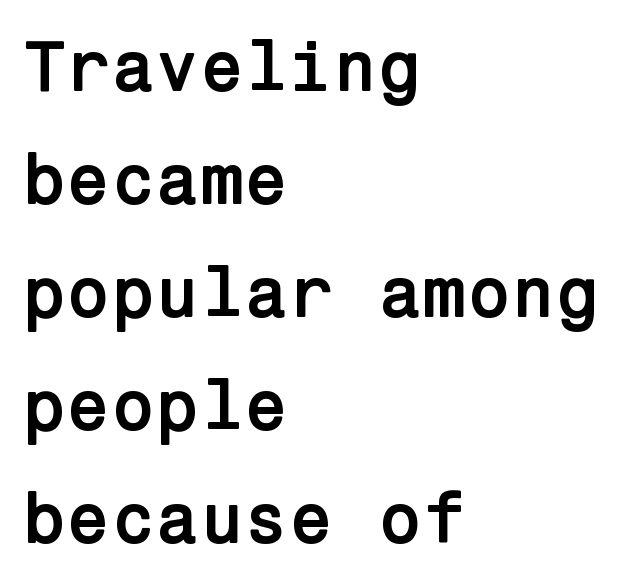
{"serif": "no", "italic": "no", "bold": "yes", "weight": "semibold", "width": "normal", "stroke_contrast": "low", "x_height": "medium", "underline": "no", "align": "left", "line_spacing": "normal", "line_spacing_ratio": 1.57, "letter_spacing": "normal", "letter_spacing_em": 0.0, "glyph_px": 72}
